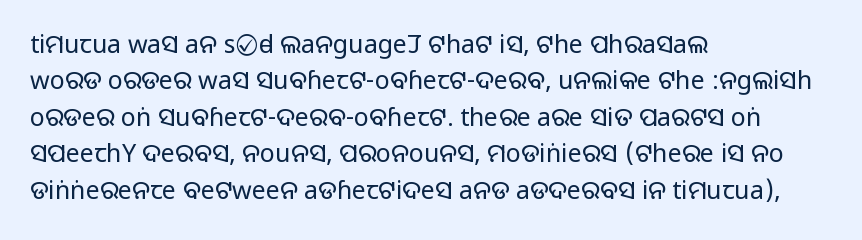
{"italic": "no", "underline": "no", "align": "left", "line_spacing": "normal", "line_spacing_ratio": 1.46, "letter_spacing": "normal", "letter_spacing_em": 0.0, "glyph_px": 25}
